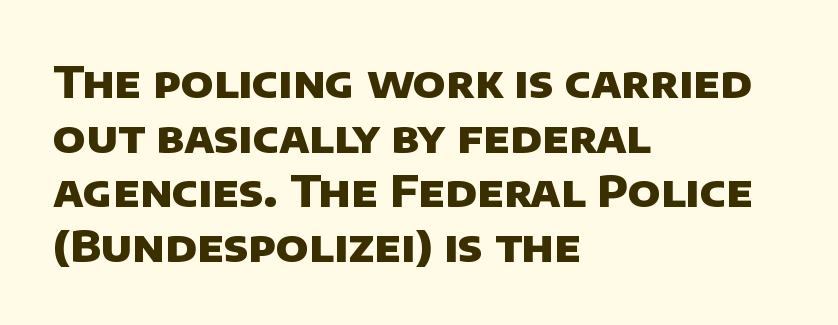
The image shows 43 px heavy sans-serif type; set left-aligned, normal line spacing (1.27x), normal letter spacing, not underlined; low stroke contrast and a large x-height.
